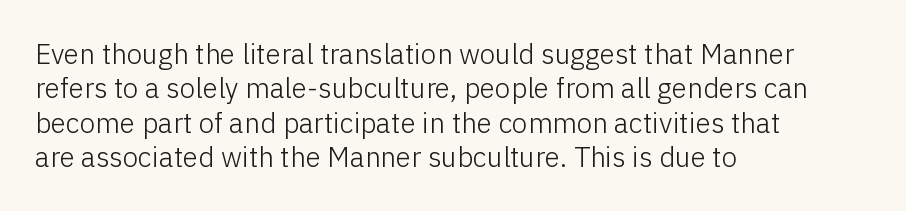
{"serif": "no", "italic": "no", "bold": "no", "weight": "light", "width": "normal", "stroke_contrast": "low", "x_height": "medium", "monospaced": "no", "underline": "no", "align": "left", "line_spacing_ratio": 1.23, "letter_spacing": "normal", "letter_spacing_em": 0.0, "glyph_px": 28}
